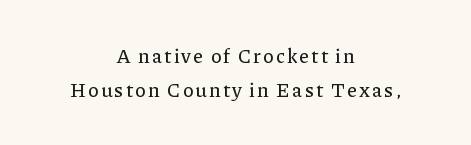
Each row of text sits above clean, open space. The font's upright variant was chosen for this text. This sample is center-justified, so both line endings float freely.
